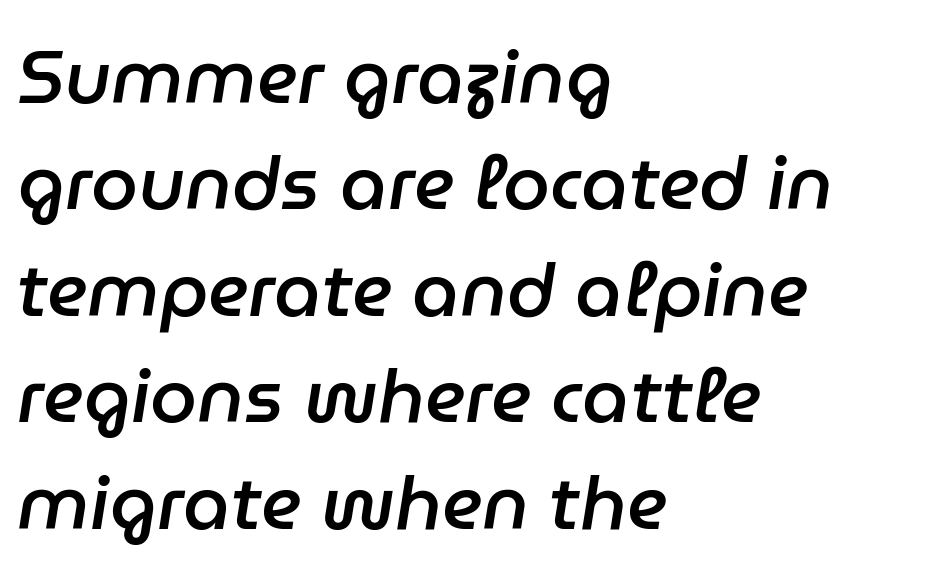
Q: Is the text bold? A: Semi-bold.
Q: Is the text italic (slanted)? A: Yes, it leans right by about 9 degrees.
Q: Is the text underlined? A: No.
Q: How is the paragraph aligned? A: Left-aligned.
Q: Is the spacing between letters normal or unusually wide? A: Normal.
Q: Is the spacing between lines tight, normal or loose? A: Normal.
Q: Width (condensed, normal, or wide)? A: Normal.
Q: Stroke contrast? A: Low.
Q: x-height? A: Medium.
Q: Monospaced? A: No.
